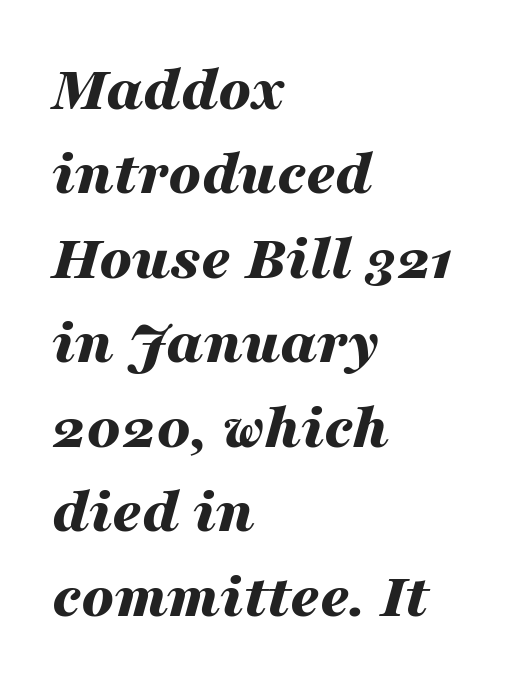
Varying glyph widths throughout — classic text-font behaviour. Italic: yes, the glyphs are oblique. Alignment: flush left. This rendering features lettering with no underline.
